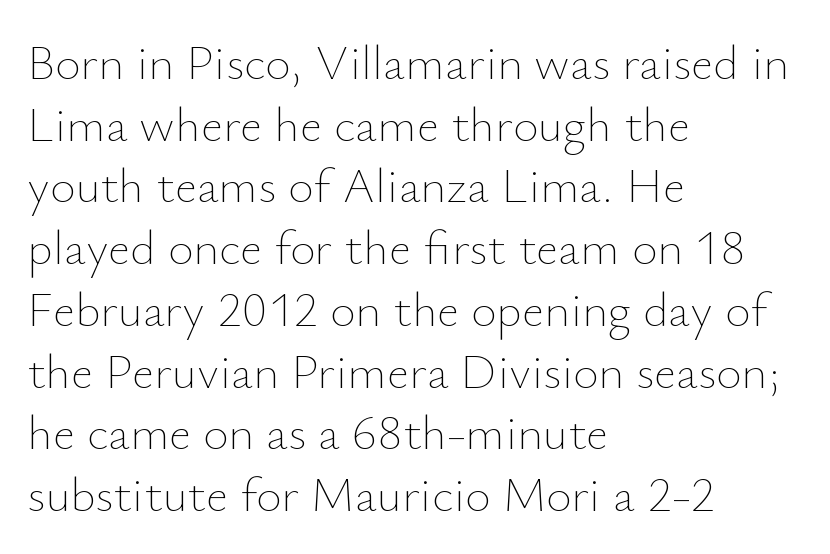
This sample is left-justified, so line endings fall wherever the words run out. The string is rendered with underlining switched off. The axis of the letterforms is exactly vertical. Summary of weight: not heavy and not bold. This sample has the flowing, uneven cadence of proportional lettering. Quick note: interline space is typical.
